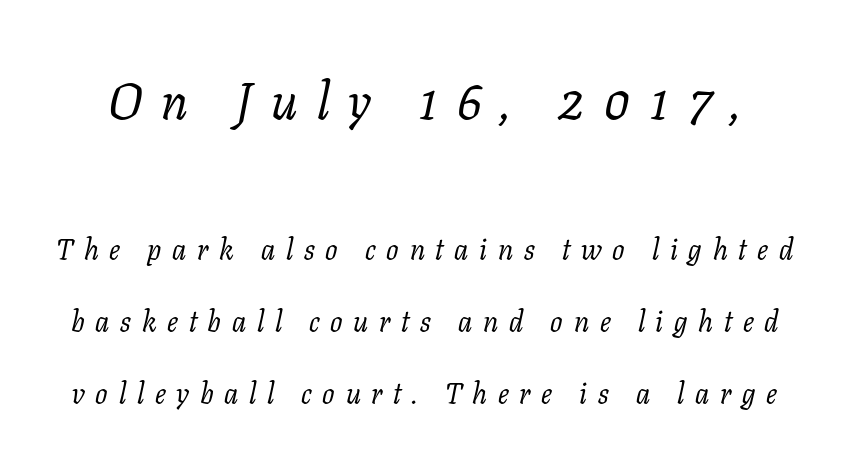
Q: Is the text bold? A: No.
Q: Is the text italic (slanted)? A: Yes, it leans right by about 11 degrees.
Q: Is the typeface a serif or a sans-serif typeface? A: Serif.
Q: Is the text underlined? A: No.
Q: Is the spacing between letters normal or unusually wide? A: Unusually wide.
Q: Is the spacing between lines tight, normal or loose? A: Loose.
Q: Which block of text is set in a larger size, the first (top) or the second (bottom)? A: The first (top) one.
Q: Width (condensed, normal, or wide)? A: Normal.
Q: Stroke contrast? A: Low.
Q: x-height? A: Medium.
Q: Monospaced? A: No.
